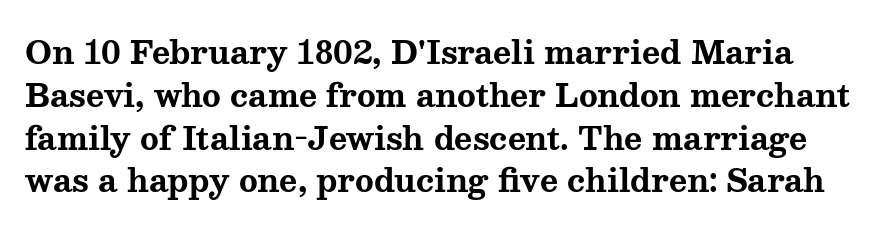
Q: Is the text bold? A: Yes.
Q: Is the text italic (slanted)? A: No, it is upright.
Q: Is the typeface a serif or a sans-serif typeface? A: Serif.
Q: Is the text underlined? A: No.
Q: Is the spacing between letters normal or unusually wide? A: Normal.
Q: Is the spacing between lines tight, normal or loose? A: Normal.
Q: Width (condensed, normal, or wide)? A: Wide.
Q: Stroke contrast? A: Medium.
Q: x-height? A: Medium.
Q: Monospaced? A: No.
